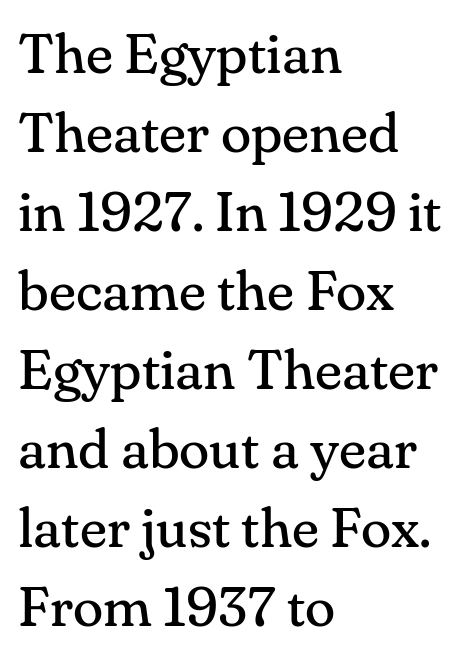
On a weight scale, this lands at 450 or below. The letters advance in unequal steps, a hallmark of proportional type. Regular leading. In terms of letterform style, serifs are clearly present. The letters stand straight up with perfectly vertical stems.
